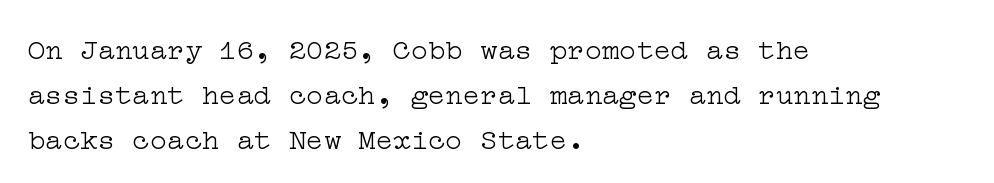
{"serif": "yes", "italic": "no", "bold": "no", "weight": "light", "width": "wide", "stroke_contrast": "low", "x_height": "medium", "underline": "no", "align": "left", "line_spacing": "normal", "line_spacing_ratio": 1.56, "letter_spacing": "normal", "letter_spacing_em": 0.0, "glyph_px": 29}
